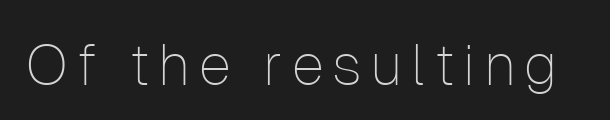
{"serif": "no", "italic": "no", "bold": "no", "weight": "thin", "width": "normal", "stroke_contrast": "low", "x_height": "medium", "monospaced": "no", "underline": "no", "glyph_px": 58}
